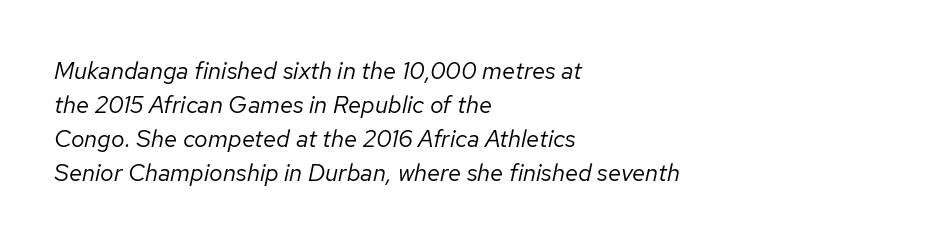
Q: Is the text bold? A: No.
Q: Is the text italic (slanted)? A: Yes, it leans right by about 12 degrees.
Q: Is the text underlined? A: No.
Q: How is the paragraph aligned? A: Left-aligned.
Q: Is the spacing between letters normal or unusually wide? A: Normal.
Q: Is the spacing between lines tight, normal or loose? A: Normal.
